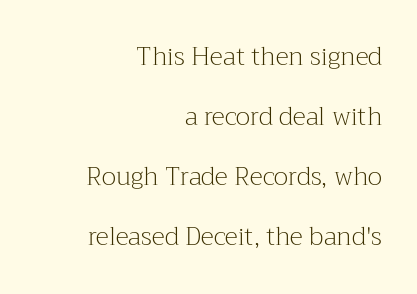
The image shows 25 px text type, upright; set right-aligned, loose line spacing (2.4x), normal letter spacing, not underlined.
